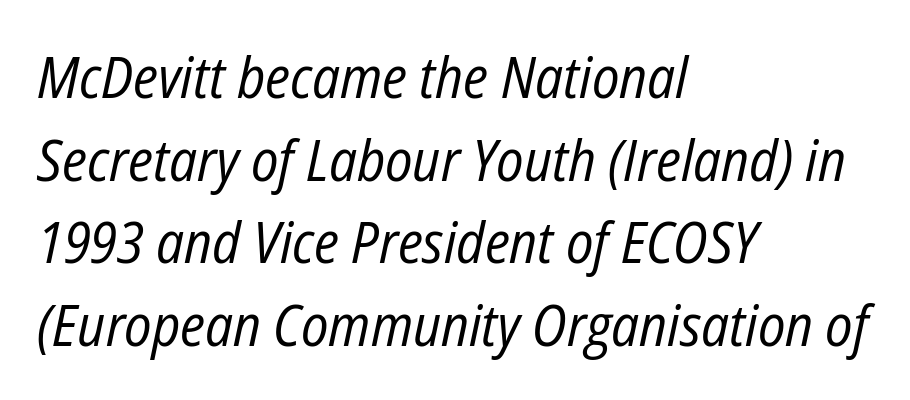
These lines are rendered in a variable-pitch font. Heft: none added — not bold. Is there much room between lines? A standard amount, neither cramped nor airy. Only glyphs here, with clear space below each row. The whole block is typeset with a tilt.
